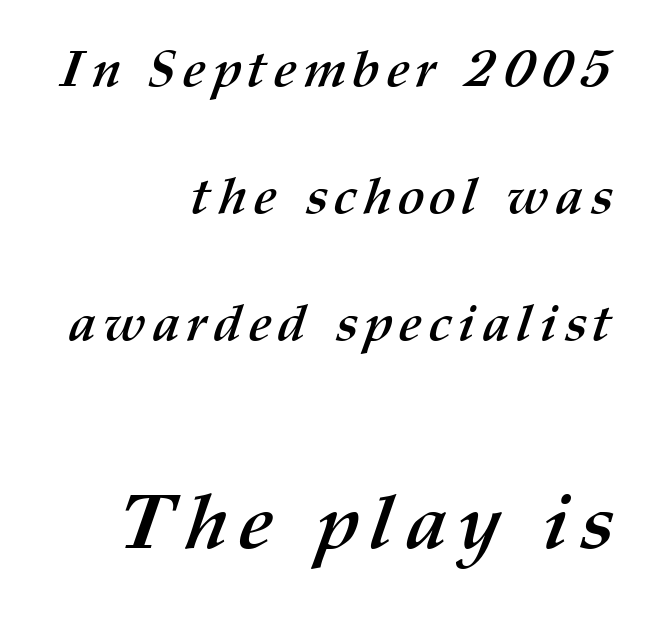
{"bold": "yes", "weight": "semibold", "width": "normal", "stroke_contrast": "medium", "x_height": "medium", "monospaced": "no", "underline": "no", "align": "right", "line_spacing": "loose", "line_spacing_ratio": 2.49, "larger_block": "second", "size_ratio": 1.51, "glyph_px": 77}
